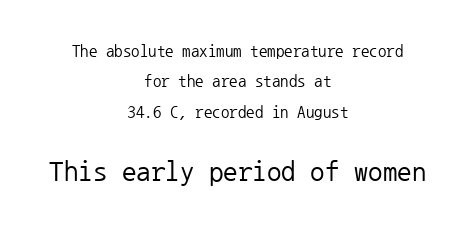
{"serif": "no", "italic": "no", "bold": "no", "weight": "regular", "width": "normal", "stroke_contrast": "low", "x_height": "medium", "monospaced": "yes", "underline": "no", "align": "center", "line_spacing_ratio": 1.78, "letter_spacing": "normal", "letter_spacing_em": 0.0, "larger_block": "second", "size_ratio": 1.71, "glyph_px": 29}
